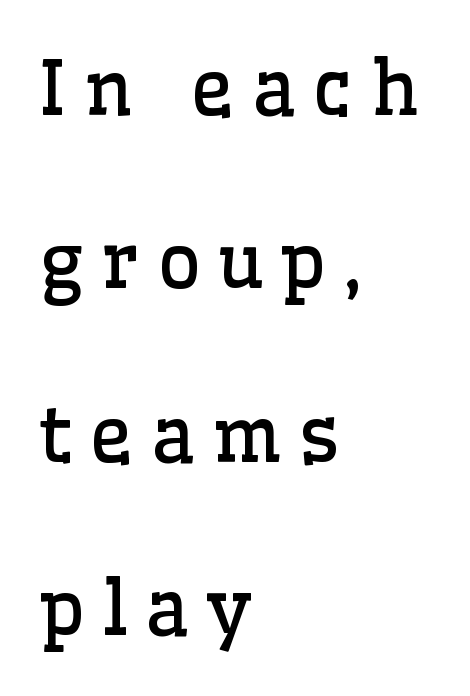
{"serif": "yes", "italic": "no", "bold": "no", "weight": "regular", "width": "normal", "stroke_contrast": "low", "x_height": "medium", "monospaced": "no", "underline": "no", "align": "left", "line_spacing": "loose", "line_spacing_ratio": 2.28, "letter_spacing": "wide", "letter_spacing_em": 0.23, "glyph_px": 76}
